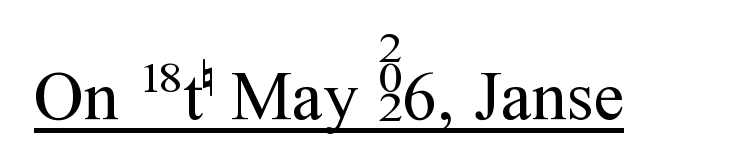
{"serif": "yes", "italic": "no", "bold": "no", "weight": "regular", "width": "normal", "stroke_contrast": "medium", "x_height": "medium", "monospaced": "no", "underline": "yes", "letter_spacing": "normal", "letter_spacing_em": 0.0, "glyph_px": 69}
